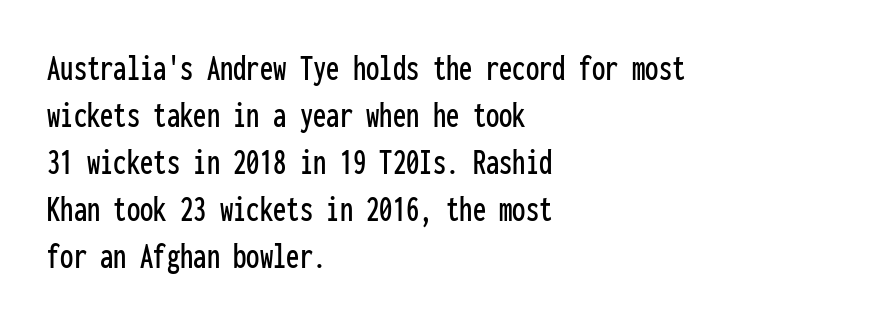
{"serif": "no", "italic": "no", "width": "condensed", "stroke_contrast": "low", "x_height": "medium", "monospaced": "yes", "underline": "no", "align": "left", "line_spacing_ratio": 1.24, "letter_spacing": "normal", "letter_spacing_em": 0.0, "glyph_px": 38}
